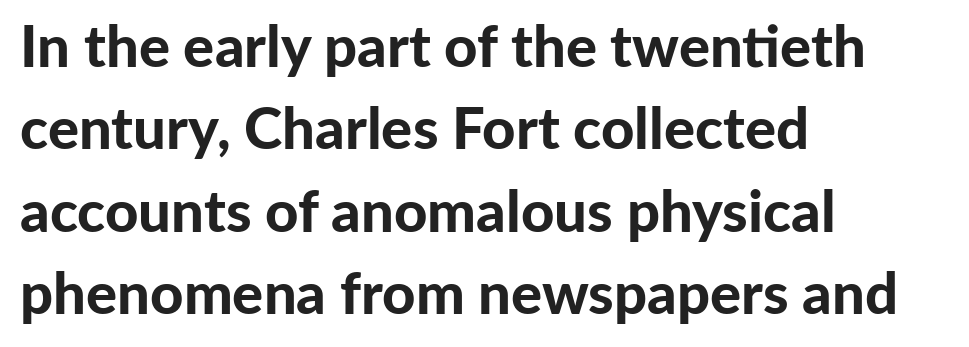
I'd call this a sans setting — the letters go barefoot. Characters follow at the spacing the type designer built in. I'd describe the lettering as bold — thick and assertive. Every row of glyphs begins at an identical x-position on the left.
